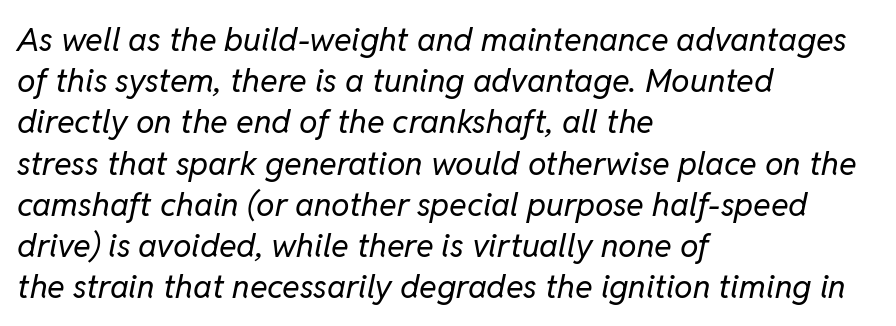
The passage shown is typed in a proportional face where columns would drift. Students, observe: this is what conventionally led text looks like. Designer's note — italics engaged. Is the stroke heavy? The answer is a plain regular-or-lighter. No extra tracking has been applied to these lines. Check the space under the baseline: it is left empty.
